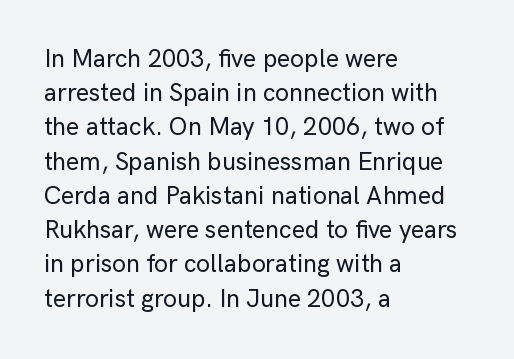
{"italic": "no", "underline": "no", "align": "left", "line_spacing": "normal", "line_spacing_ratio": 1.37, "letter_spacing": "normal", "letter_spacing_em": 0.0, "glyph_px": 25}
